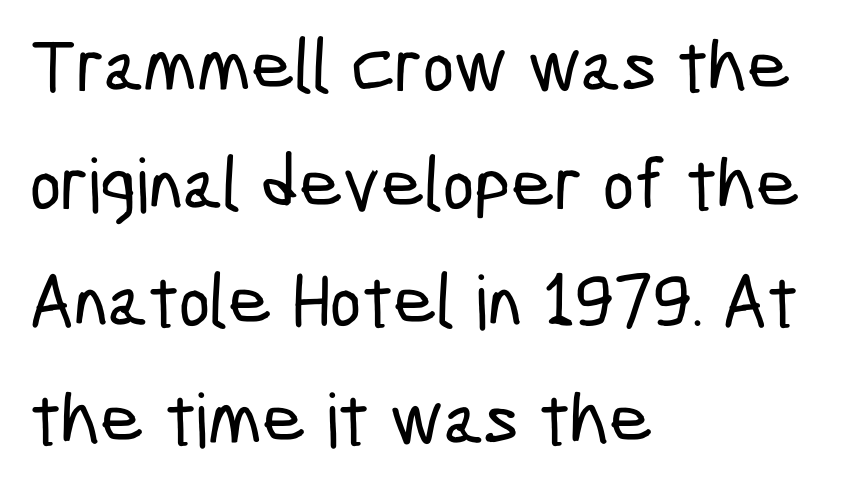
Q: Is the typeface a serif or a sans-serif typeface? A: Sans-serif.
Q: Is the text underlined? A: No.
Q: How is the paragraph aligned? A: Left-aligned.
Q: Is the spacing between letters normal or unusually wide? A: Normal.
Q: Is the spacing between lines tight, normal or loose? A: Normal.
Q: Width (condensed, normal, or wide)? A: Condensed.
Q: Stroke contrast? A: Low.
Q: x-height? A: Medium.
Q: Monospaced? A: No.
